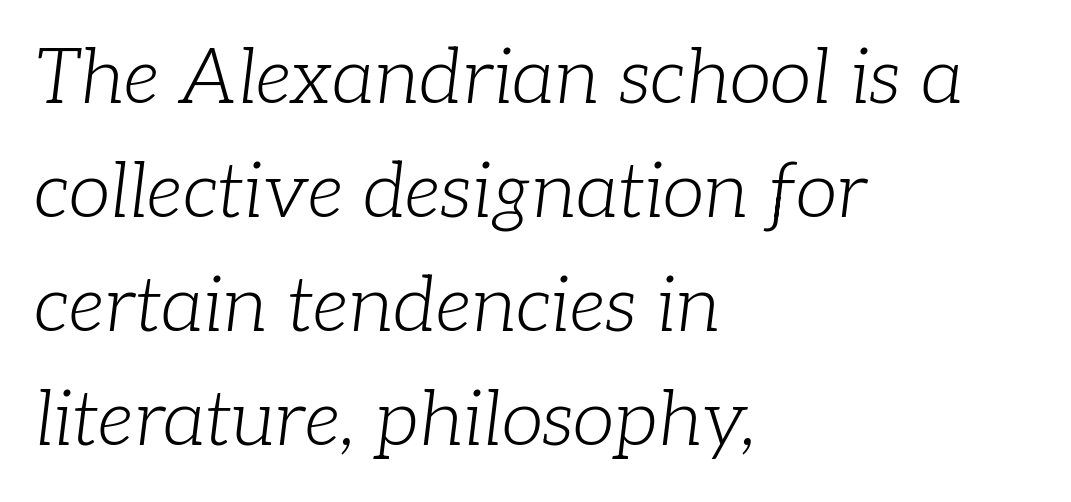
Q: Is the text bold? A: No.
Q: Is the text italic (slanted)? A: Yes, it leans right by about 7 degrees.
Q: Is the typeface a serif or a sans-serif typeface? A: Serif.
Q: Is the text underlined? A: No.
Q: How is the paragraph aligned? A: Left-aligned.
Q: Is the spacing between letters normal or unusually wide? A: Normal.
Q: Is the spacing between lines tight, normal or loose? A: Normal.
Q: Width (condensed, normal, or wide)? A: Normal.
Q: Stroke contrast? A: Low.
Q: x-height? A: Medium.
Q: Monospaced? A: No.
